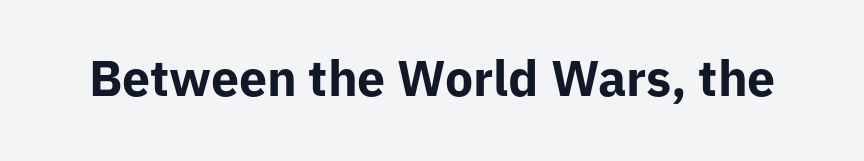
The image shows 50 px bold sans-serif type, upright; set normal letter spacing, not underlined; low stroke contrast and a medium x-height.
